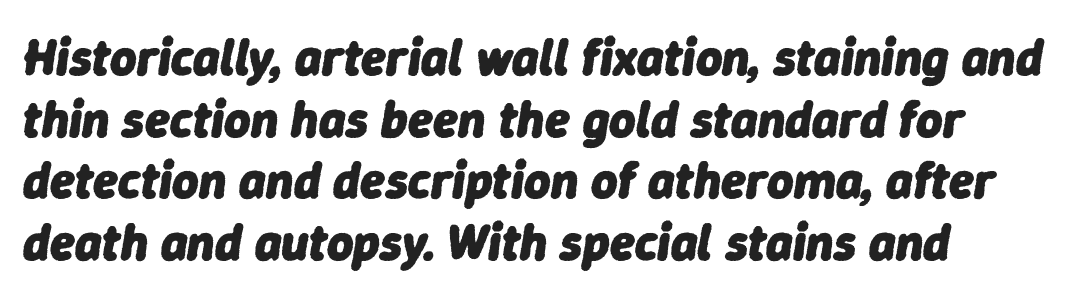
{"italic": "yes", "lean": "right", "slant_degrees": 9, "bold": "yes", "weight": "heavy", "width": "normal", "stroke_contrast": "low", "x_height": "medium", "monospaced": "no", "underline": "no", "align": "left", "line_spacing_ratio": 1.21, "letter_spacing": "normal", "letter_spacing_em": 0.0, "glyph_px": 51}
